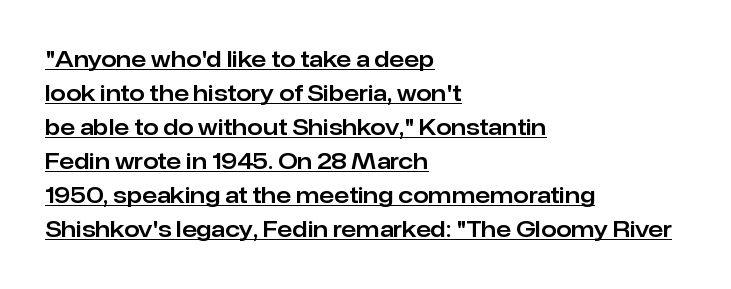
What's the leading like? Ordinary, nothing unusual. Posture: straight, roman, zero tilt. The horizontal fit of the characters is conventional and even. Casual observation: everything's shoved over to the left. A typographer would call this underscored text.
